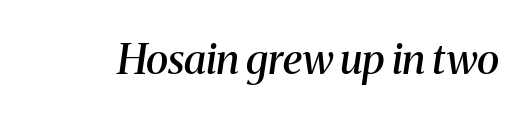
The image shows 42 px semibold serif type, italic (leaning right); set normal letter spacing, not underlined; medium stroke contrast and a medium x-height.
